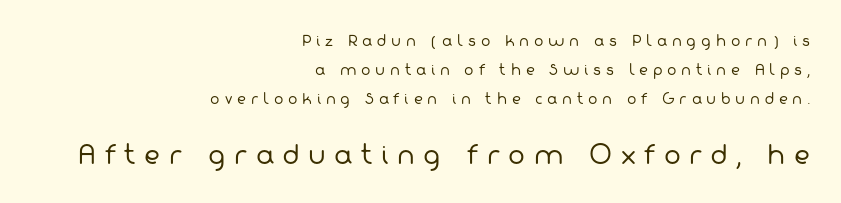
Q: Is the text bold? A: No.
Q: Is the text underlined? A: No.
Q: How is the paragraph aligned? A: Right-aligned.
Q: Is the spacing between letters normal or unusually wide? A: Unusually wide.
Q: Is the spacing between lines tight, normal or loose? A: Loose.
Q: Which block of text is set in a larger size, the first (top) or the second (bottom)? A: The second (bottom) one.
